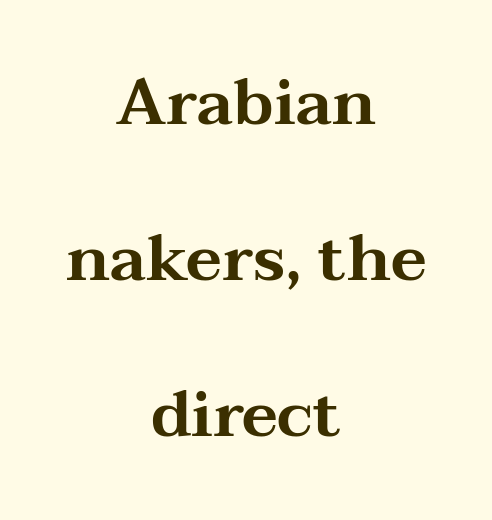
Unlike italic type, these characters show no tilt at all. Varying glyph widths throughout — classic text-font behaviour. Type without underlining. Widely set lines give the paragraph a tall, airy silhouette. Alignment: centered. Between one letter and the next there's only the usual sliver of space.
